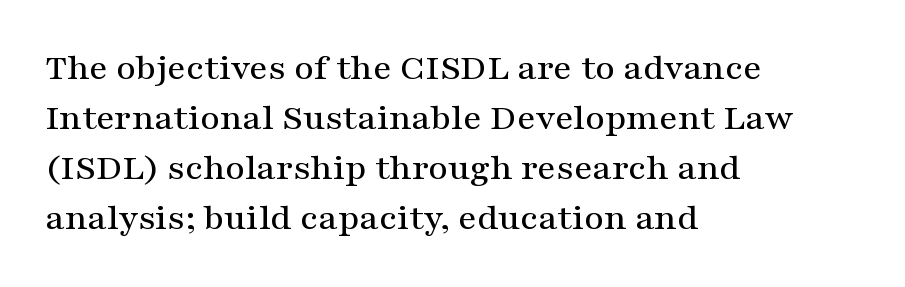
{"serif": "yes", "italic": "no", "width": "wide", "stroke_contrast": "medium", "x_height": "medium", "monospaced": "no", "underline": "no", "align": "left", "line_spacing": "normal", "line_spacing_ratio": 1.32, "letter_spacing": "normal", "letter_spacing_em": 0.0, "glyph_px": 38}
